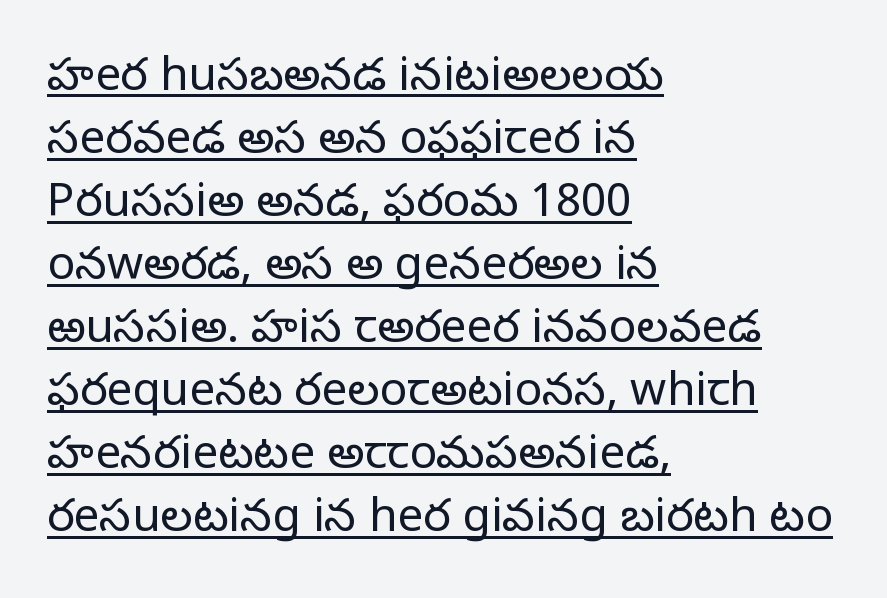
The block of text has a typical density, with ordinary space between rows. Is there any slant? The stems are plumb. Underlined type. The rendering anchors every line to the left-hand side. Letters have the restrained weight of plain body copy at most. Is this a fixed-width face? No — the glyphs have proportional, varying widths.
